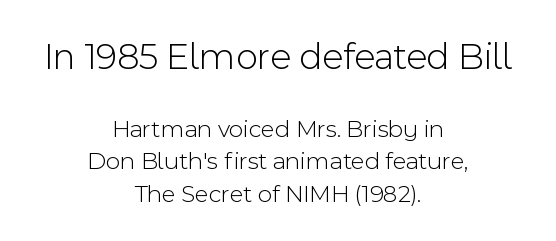
The image shows 38 px light sans-serif type, upright; set centered, normal line spacing (1.3x), normal letter spacing, not underlined; the first (top) block is 1.52x larger; a medium x-height.
